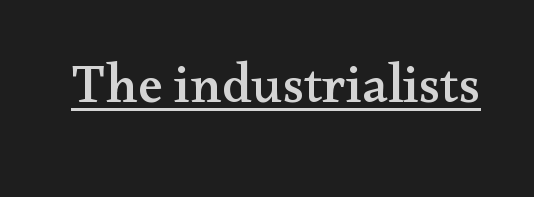
Q: Is the text italic (slanted)? A: No, it is upright.
Q: Is the typeface a serif or a sans-serif typeface? A: Serif.
Q: Is the text underlined? A: Yes.
Q: Is the spacing between letters normal or unusually wide? A: Normal.
Q: Width (condensed, normal, or wide)? A: Wide.
Q: Stroke contrast? A: Medium.
Q: x-height? A: Small.
Q: Monospaced? A: No.
